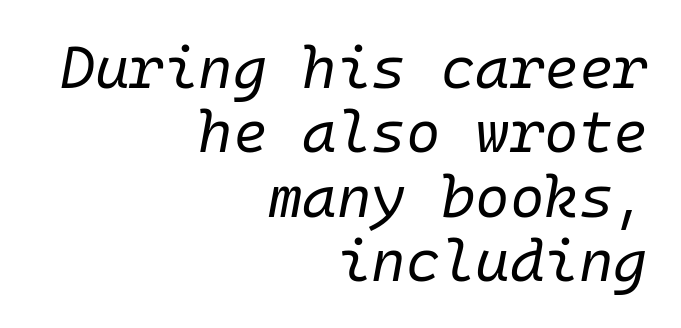
The image shows 59 px regular-weight type, italic (leaning right), monospaced; set right-aligned, tight line spacing (1.09x), normal letter spacing, not underlined; low stroke contrast and a medium x-height.
